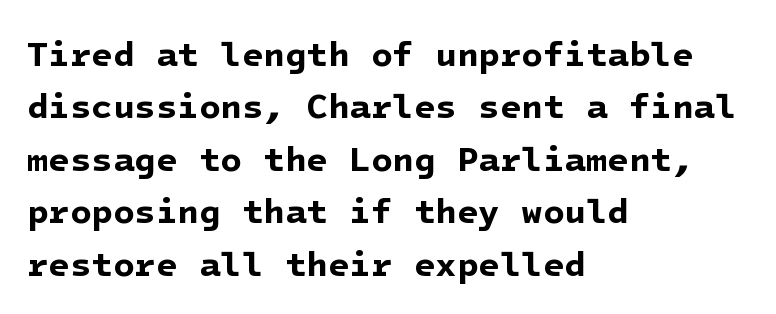
A typesetter would label this face a sans. Caption: standard tracking, unaltered. Nobody drew a line under any word here. This sample is left-justified, so line endings fall wherever the words run out. Heavy, bold letterforms. The block of text has a typical density, with ordinary space between rows.
